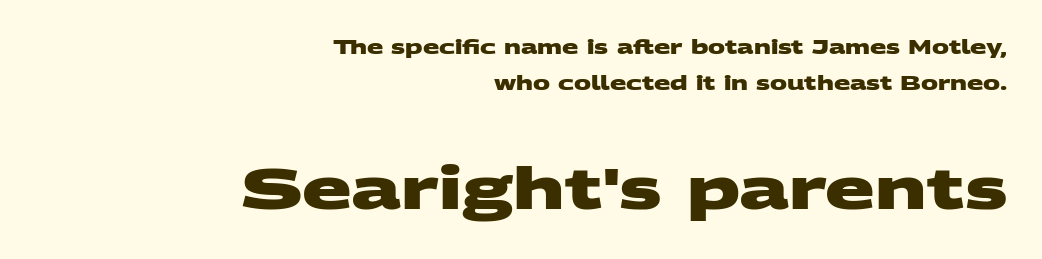
Q: Is the text bold? A: Yes.
Q: Is the typeface a serif or a sans-serif typeface? A: Sans-serif.
Q: Is the text underlined? A: No.
Q: How is the paragraph aligned? A: Right-aligned.
Q: Is the spacing between letters normal or unusually wide? A: Normal.
Q: Which block of text is set in a larger size, the first (top) or the second (bottom)? A: The second (bottom) one.
Q: Width (condensed, normal, or wide)? A: Wide.
Q: Stroke contrast? A: Medium.
Q: x-height? A: Large.
Q: Monospaced? A: No.
